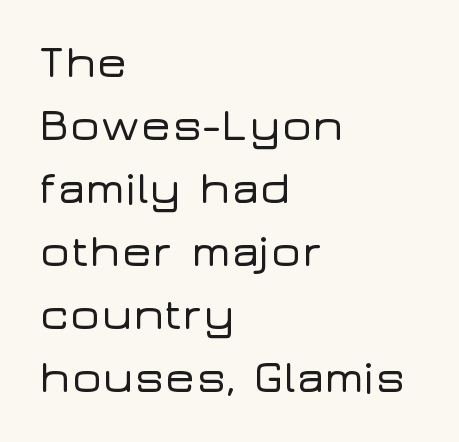
The image shows 46 px wide sans-serif type, upright; set left-aligned, normal line spacing (1.37x), normal letter spacing, not underlined; low stroke contrast and a medium x-height.
